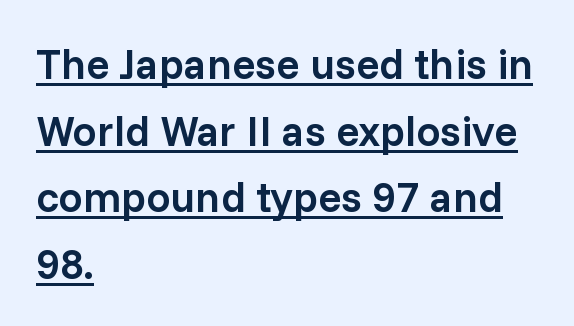
Q: Is the text bold? A: Semi-bold.
Q: Is the text italic (slanted)? A: No, it is upright.
Q: Is the typeface a serif or a sans-serif typeface? A: Sans-serif.
Q: Is the text underlined? A: Yes.
Q: How is the paragraph aligned? A: Left-aligned.
Q: Is the spacing between letters normal or unusually wide? A: Normal.
Q: Is the spacing between lines tight, normal or loose? A: Normal.
Q: Width (condensed, normal, or wide)? A: Normal.
Q: Stroke contrast? A: Low.
Q: x-height? A: Medium.
Q: Monospaced? A: No.
